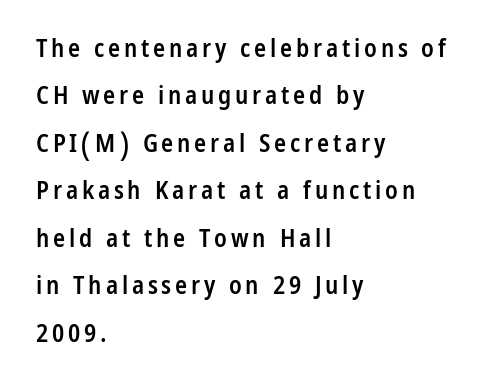
{"italic": "no", "bold": "semi", "underline": "no", "align": "left", "line_spacing": "loose", "line_spacing_ratio": 1.9, "glyph_px": 25}
